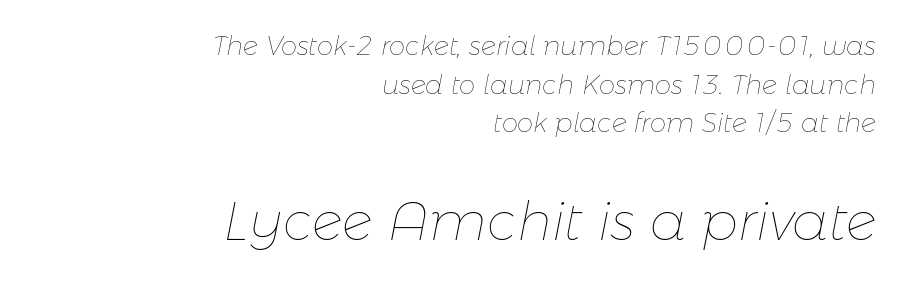
{"italic": "yes", "lean": "right", "slant_degrees": 11, "bold": "no", "weight": "thin", "width": "normal", "stroke_contrast": "low", "x_height": "medium", "monospaced": "no", "underline": "no", "align": "right", "line_spacing": "normal", "line_spacing_ratio": 1.49, "letter_spacing": "normal", "letter_spacing_em": 0.0, "larger_block": "second", "size_ratio": 2.04, "glyph_px": 53}
